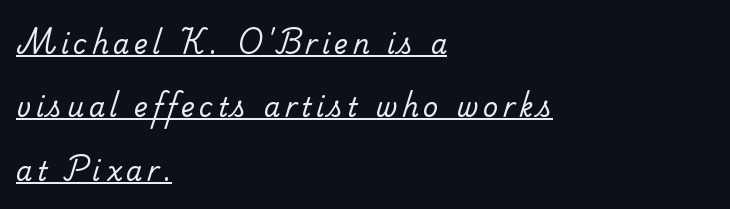
{"bold": "no", "underline": "yes", "align": "left", "line_spacing": "loose", "line_spacing_ratio": 2.44, "glyph_px": 26}
